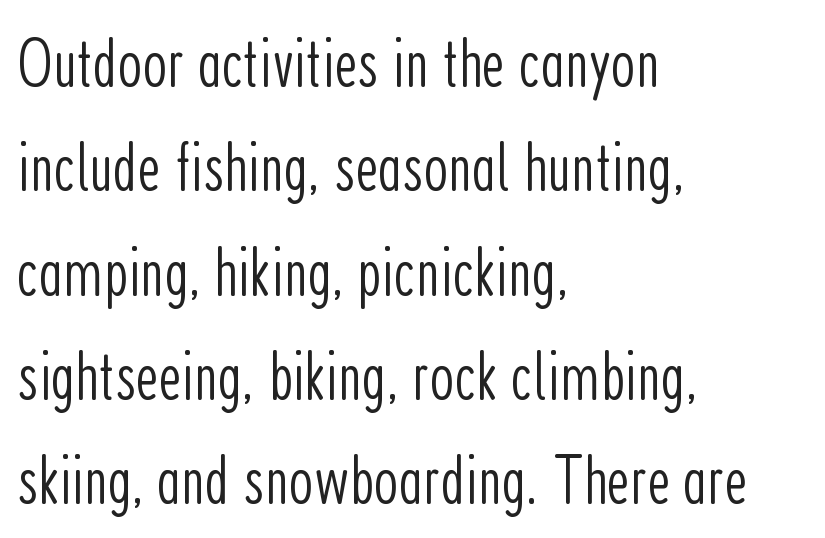
{"serif": "no", "italic": "no", "bold": "no", "weight": "light", "width": "condensed", "stroke_contrast": "low", "x_height": "medium", "monospaced": "no", "underline": "no", "align": "left", "line_spacing": "normal", "line_spacing_ratio": 1.49, "letter_spacing": "normal", "letter_spacing_em": 0.0, "glyph_px": 70}
